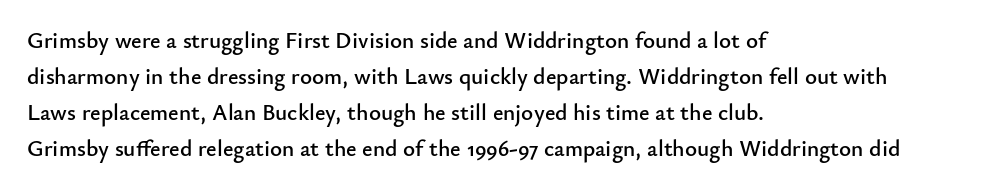
{"italic": "no", "underline": "no", "align": "left", "line_spacing": "normal", "line_spacing_ratio": 1.56, "letter_spacing": "normal", "letter_spacing_em": 0.0, "glyph_px": 23}
